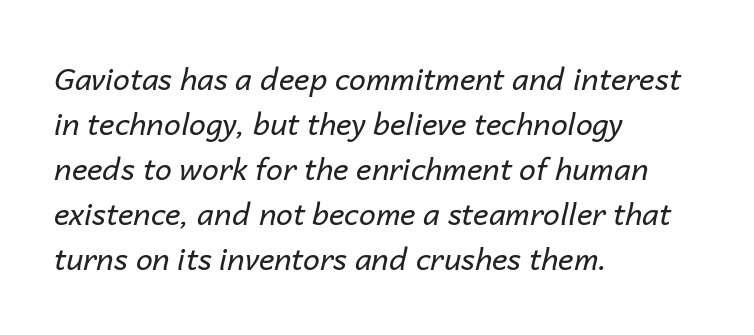
The image shows 30 px regular-weight type, italic (leaning right); set left-aligned, normal line spacing (1.5x), normal letter spacing, not underlined; low stroke contrast and a medium x-height.
